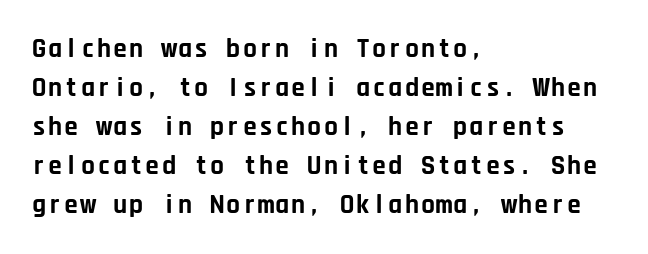
The image shows 27 px bold type, upright; set left-aligned, normal line spacing (1.44x), normal letter spacing, not underlined.
